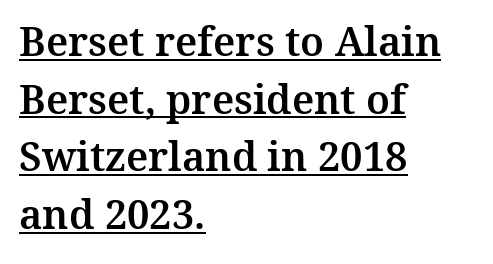
{"serif": "yes", "italic": "no", "width": "normal", "stroke_contrast": "medium", "x_height": "medium", "monospaced": "no", "underline": "yes", "align": "left", "line_spacing": "normal", "line_spacing_ratio": 1.44, "letter_spacing": "normal", "letter_spacing_em": 0.0, "glyph_px": 40}
